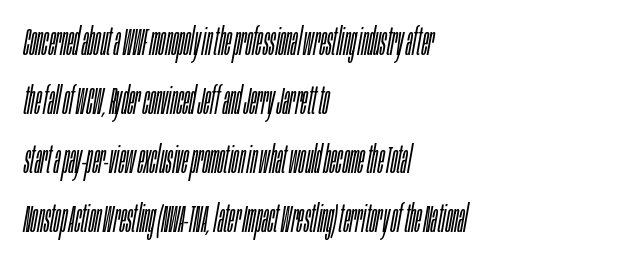
The passage shown leans; its letterforms are oblique. The vertical gap from one line to the next is medium. Is the type heavy? It reads as light-to-regular instead. Rule under the text: the space is simply empty.
